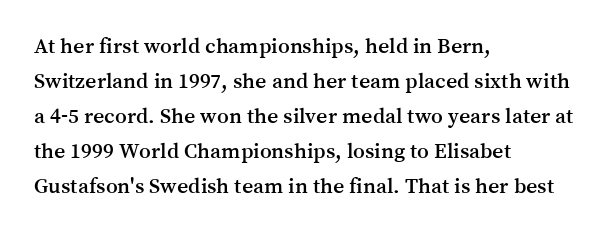
The image shows 22 px text type, upright; set left-aligned, normal line spacing (1.59x), normal letter spacing, not underlined.
